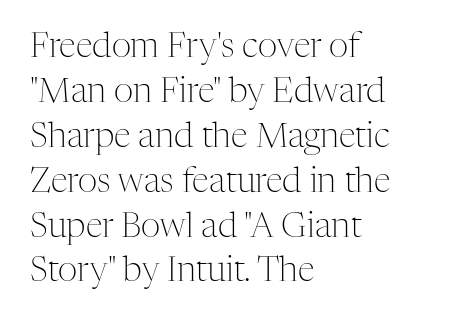
{"serif": "yes", "italic": "no", "bold": "no", "weight": "light", "width": "normal", "stroke_contrast": "medium", "x_height": "medium", "monospaced": "no", "underline": "no", "align": "left", "line_spacing": "normal", "line_spacing_ratio": 1.32, "letter_spacing": "normal", "letter_spacing_em": 0.0, "glyph_px": 34}
